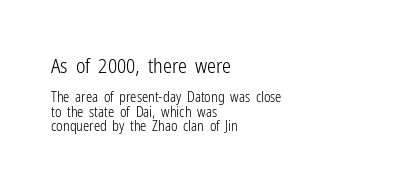
Q: Is the text bold? A: No.
Q: Is the text italic (slanted)? A: No, it is upright.
Q: Is the text underlined? A: No.
Q: How is the paragraph aligned? A: Left-aligned.
Q: Is the spacing between letters normal or unusually wide? A: Normal.
Q: Is the spacing between lines tight, normal or loose? A: Tight.
Q: Which block of text is set in a larger size, the first (top) or the second (bottom)? A: The first (top) one.
